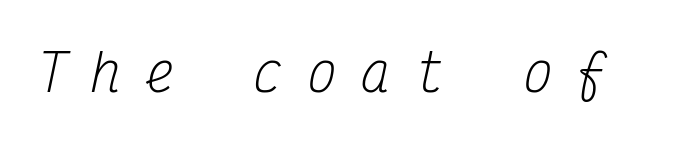
Q: Is the text bold? A: No.
Q: Is the text italic (slanted)? A: Yes, it leans right by about 12 degrees.
Q: Is the typeface a serif or a sans-serif typeface? A: Serif.
Q: Is the text underlined? A: No.
Q: Is the spacing between letters normal or unusually wide? A: Unusually wide.
Q: Width (condensed, normal, or wide)? A: Condensed.
Q: Stroke contrast? A: Medium.
Q: x-height? A: Medium.
Q: Monospaced? A: Yes.
